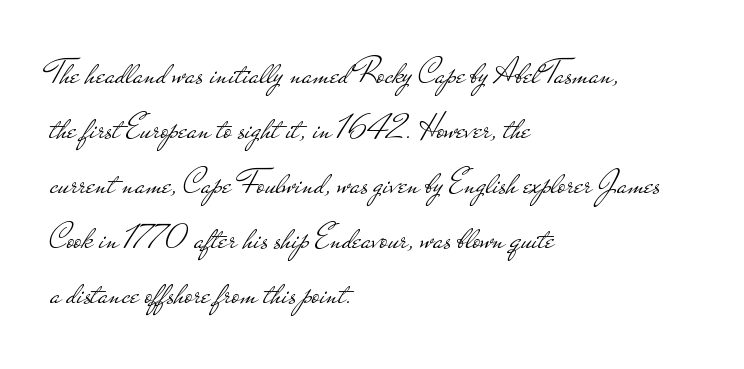
The font sits on the lighter half of the weight spectrum, regular included. To sum up the face: it is a sans, with no serifs. The gaps between neighbouring characters are ordinary and unremarkable. Summary of vertical rhythm: regular, with standard interline spacing. Notice how the passage keeps a crisp vertical edge on the left only.
